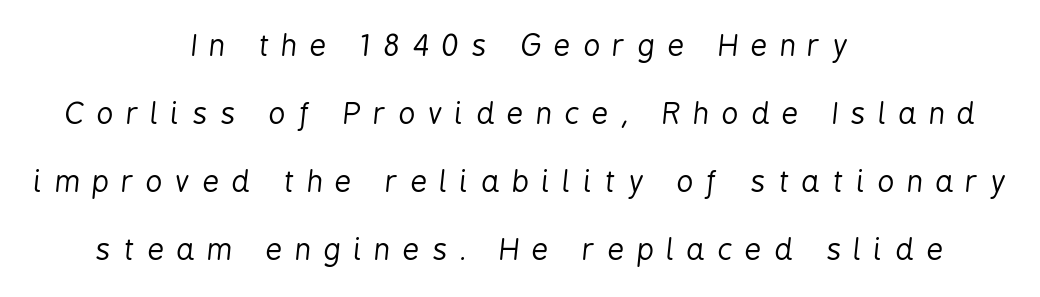
Q: Is the text bold? A: No.
Q: Is the text italic (slanted)? A: Yes, it leans right by about 6 degrees.
Q: Is the text underlined? A: No.
Q: How is the paragraph aligned? A: Centered.
Q: Is the spacing between letters normal or unusually wide? A: Unusually wide.
Q: Is the spacing between lines tight, normal or loose? A: Loose.
Q: Width (condensed, normal, or wide)? A: Condensed.
Q: Stroke contrast? A: Low.
Q: x-height? A: Medium.
Q: Monospaced? A: No.
